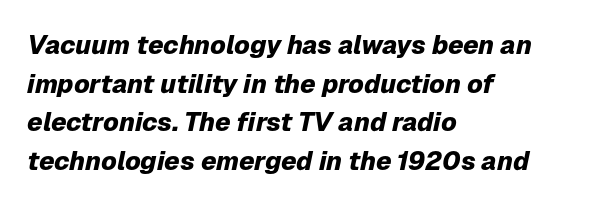
The image shows 26 px bold type, italic (leaning right); set left-aligned, normal line spacing (1.49x), normal letter spacing, not underlined.
